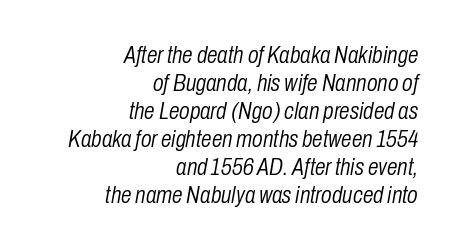
The image shows 24 px text type, italic (leaning right); set right-aligned, line spacing 1.17x, normal letter spacing, not underlined.
